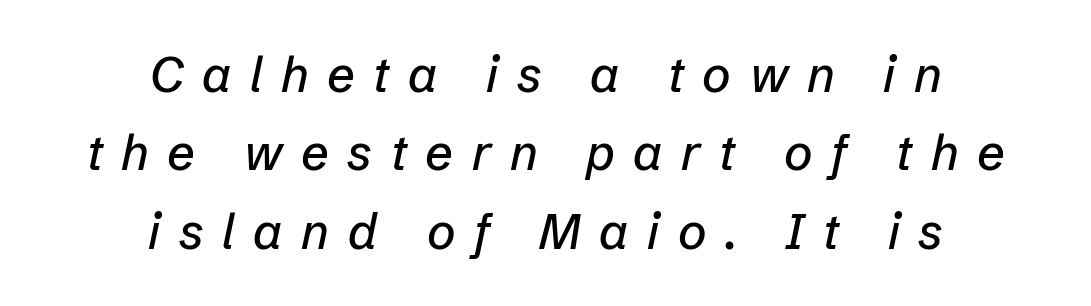
{"italic": "yes", "lean": "right", "slant_degrees": 12, "width": "normal", "stroke_contrast": "low", "x_height": "medium", "monospaced": "no", "underline": "no", "align": "center", "line_spacing": "normal", "line_spacing_ratio": 1.6, "letter_spacing": "wide", "letter_spacing_em": 0.38, "glyph_px": 49}
